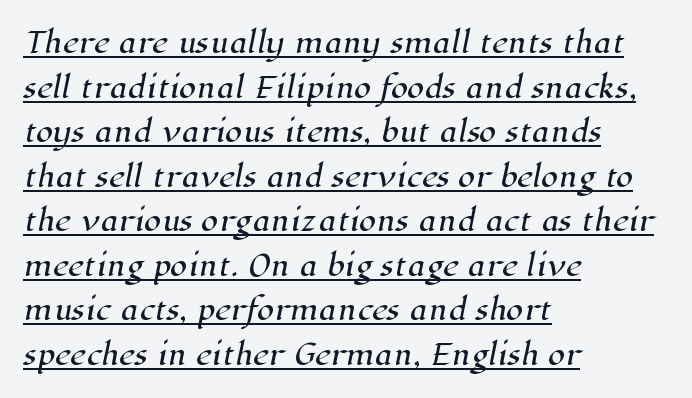
{"serif": "yes", "width": "normal", "stroke_contrast": "high", "x_height": "medium", "monospaced": "no", "underline": "yes", "align": "left", "line_spacing": "normal", "line_spacing_ratio": 1.59, "letter_spacing": "normal", "letter_spacing_em": 0.0, "glyph_px": 28}
